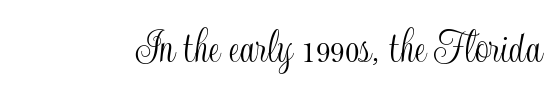
Honestly, the letter spacing is just normal — you wouldn't notice it. Varying glyph widths throughout — classic text-font behaviour. Honestly, there is no underline to notice here at all.
